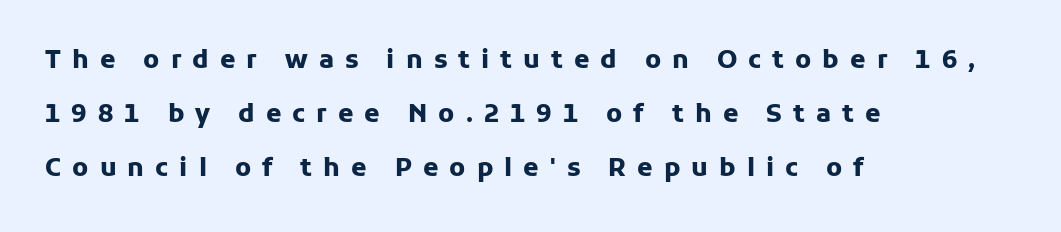
Decoration check: the copy has no underline. Posture: vertical. This block would shrink considerably if given ordinary leading; it's expanded now. The line texture is sparse and dotted thanks to wide tracking.
